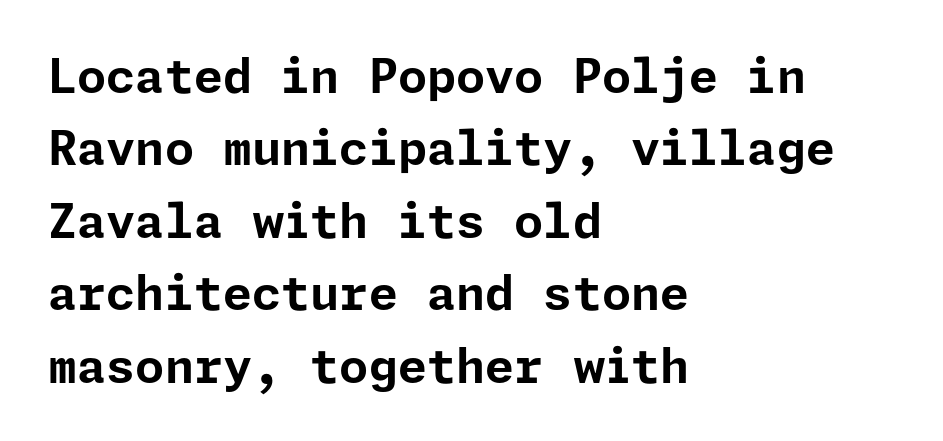
Q: Is the text bold? A: Yes.
Q: Is the text italic (slanted)? A: No, it is upright.
Q: Is the typeface a serif or a sans-serif typeface? A: Sans-serif.
Q: Is the text underlined? A: No.
Q: How is the paragraph aligned? A: Left-aligned.
Q: Is the spacing between letters normal or unusually wide? A: Normal.
Q: Is the spacing between lines tight, normal or loose? A: Normal.
Q: Width (condensed, normal, or wide)? A: Normal.
Q: Stroke contrast? A: Low.
Q: x-height? A: Medium.
